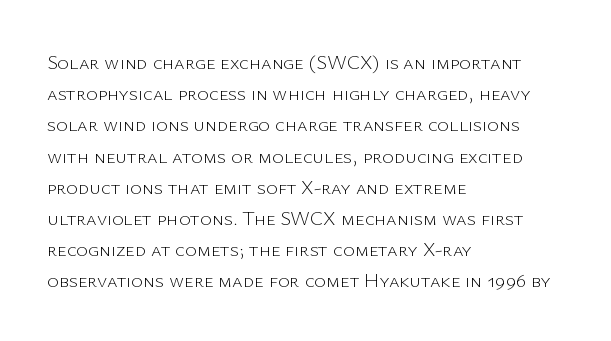
Q: Is the text bold? A: No.
Q: Is the text italic (slanted)? A: No, it is upright.
Q: Is the text underlined? A: No.
Q: How is the paragraph aligned? A: Left-aligned.
Q: Is the spacing between letters normal or unusually wide? A: Normal.
Q: Is the spacing between lines tight, normal or loose? A: Normal.
